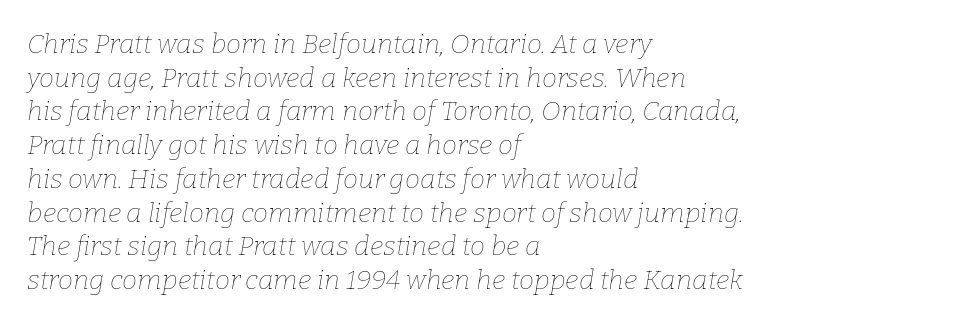
The image shows 27 px text type, italic (leaning right); set left-aligned, normal line spacing (1.25x), normal letter spacing, not underlined.
